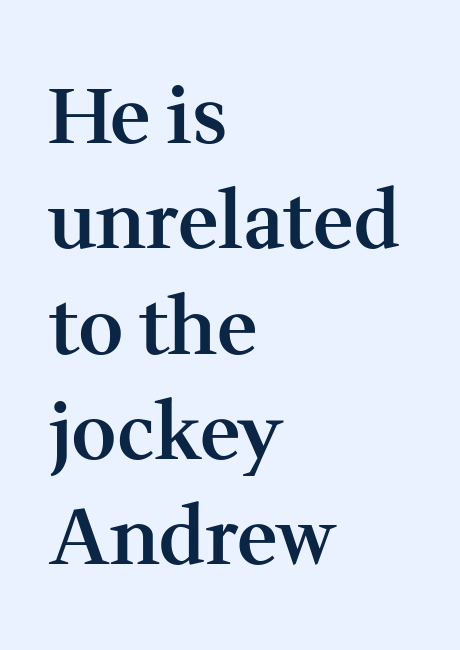
{"serif": "yes", "italic": "no", "bold": "semi", "weight": "semibold", "width": "normal", "stroke_contrast": "medium", "x_height": "medium", "monospaced": "no", "underline": "no", "align": "left", "line_spacing": "normal", "line_spacing_ratio": 1.35, "letter_spacing": "normal", "letter_spacing_em": 0.0, "glyph_px": 78}
